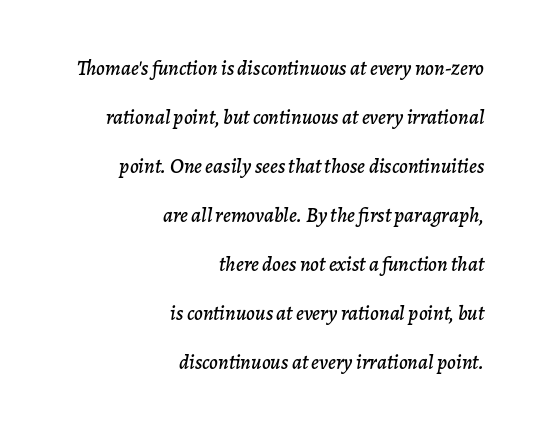
{"italic": "yes", "lean": "right", "slant_degrees": 7, "underline": "no", "align": "right", "line_spacing": "loose", "line_spacing_ratio": 2.33, "letter_spacing": "normal", "letter_spacing_em": 0.0, "glyph_px": 21}
